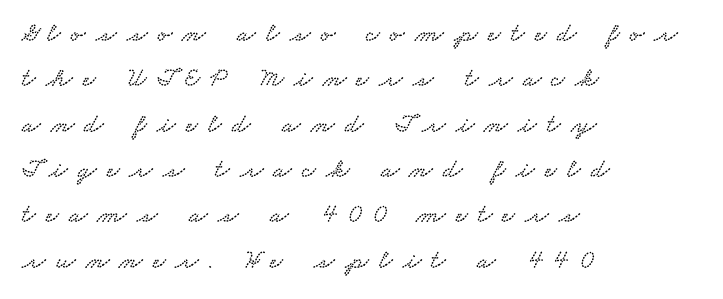
This sample keeps an unexceptional amount of space between lines. In CSS terms this would be text-align: left. The space beneath each line is pristine and unruled. Inter-character spacing is expanded well beyond the font's built-in metrics.
